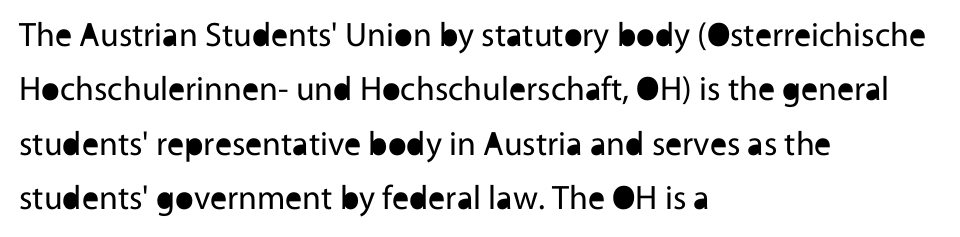
Q: Is the text bold? A: No.
Q: Is the text italic (slanted)? A: No, it is upright.
Q: Is the typeface a serif or a sans-serif typeface? A: Sans-serif.
Q: Is the text underlined? A: No.
Q: How is the paragraph aligned? A: Left-aligned.
Q: Is the spacing between letters normal or unusually wide? A: Normal.
Q: Is the spacing between lines tight, normal or loose? A: Normal.
Q: Width (condensed, normal, or wide)? A: Normal.
Q: x-height? A: Medium.
Q: Monospaced? A: No.
